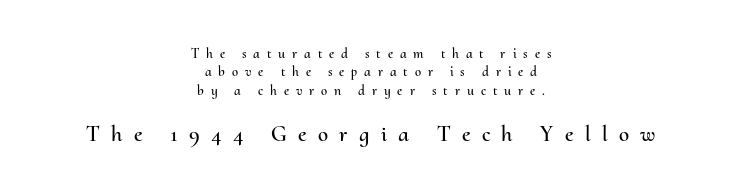
Q: Is the text italic (slanted)? A: No, it is upright.
Q: Is the text underlined? A: No.
Q: How is the paragraph aligned? A: Centered.
Q: Is the spacing between letters normal or unusually wide? A: Unusually wide.
Q: Is the spacing between lines tight, normal or loose? A: Normal.
Q: Which block of text is set in a larger size, the first (top) or the second (bottom)? A: The second (bottom) one.
